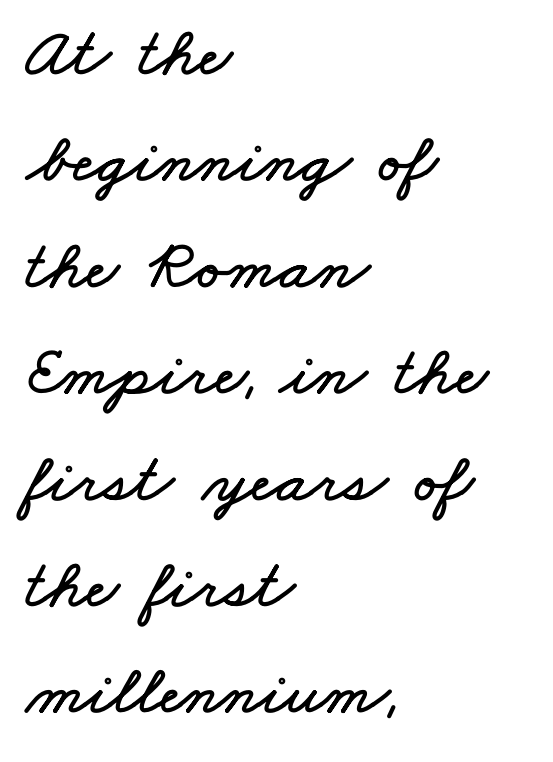
Character widths vary here, with narrow letters taking less room than wide ones. The leading is moderate, giving the passage an even texture. There is no visible air inserted between adjacent glyphs. Glance below the letters and you will spot only blank space.
